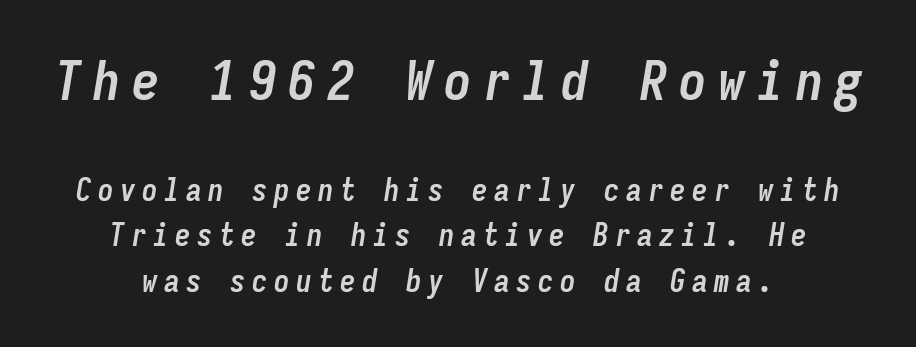
A dark, heavy texture on the line: the type is bold. Notice how the stems are inclined rather than vertical — that's the hallmark of italics. The face used here is monospaced, like something from a code editor. Regarding leading, the lines here are spaced in the standard way.
